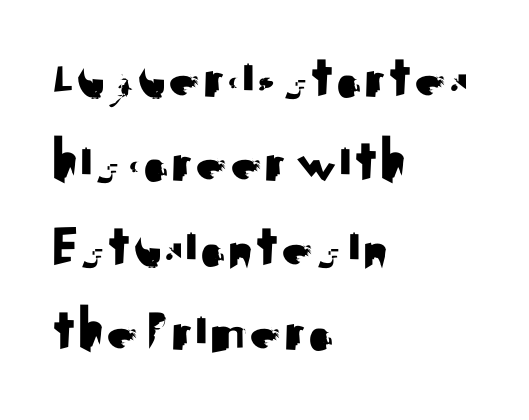
Honestly, the row spacing looks completely unremarkable. The specimen reads as upright at a glance. What kind of face is this? One without serifs — a sans. Alignment: flush left. Varying glyph widths throughout — classic text-font behaviour.
